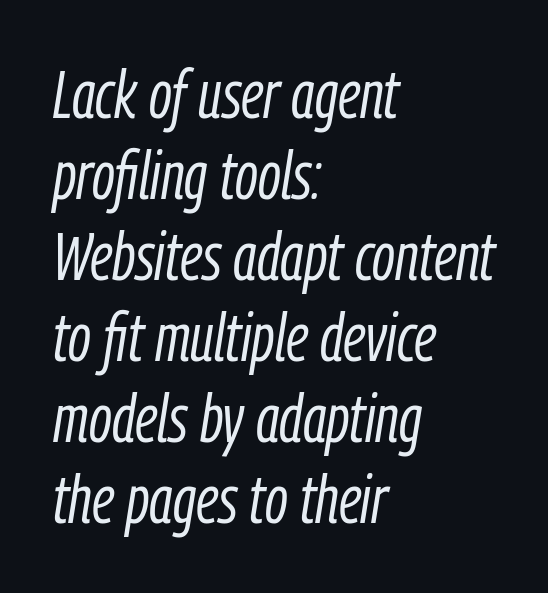
{"italic": "yes", "lean": "right", "slant_degrees": 9, "bold": "no", "weight": "light", "width": "condensed", "stroke_contrast": "low", "x_height": "medium", "monospaced": "no", "underline": "no", "align": "left", "line_spacing_ratio": 1.21, "letter_spacing": "normal", "letter_spacing_em": 0.0, "glyph_px": 67}
